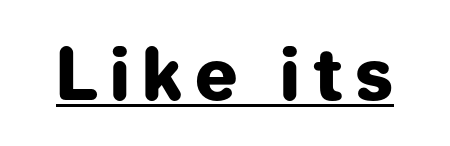
Q: Is the text bold? A: Yes.
Q: Is the text italic (slanted)? A: No, it is upright.
Q: Is the typeface a serif or a sans-serif typeface? A: Sans-serif.
Q: Is the text underlined? A: Yes.
Q: Width (condensed, normal, or wide)? A: Normal.
Q: Stroke contrast? A: Low.
Q: x-height? A: Medium.
Q: Monospaced? A: No.
